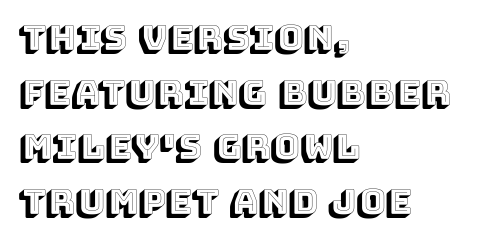
One-word summary of the alignment: left. Rule under the text: the space is simply empty. The rendering uses natural spacing where letterforms have individual widths. When letters stand straight like this, we call the style roman or upright. The face used here is rendered with its standard letterfit.
